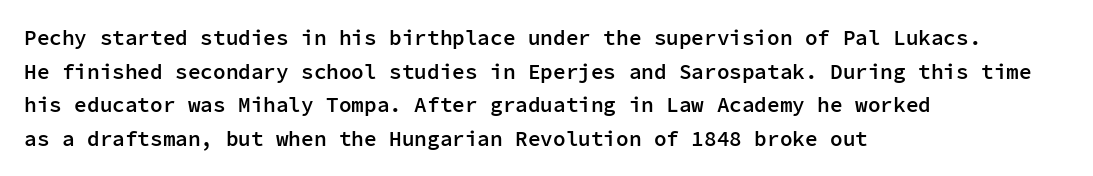
The image shows 21 px text type, upright; set left-aligned, normal line spacing (1.6x), normal letter spacing, not underlined.
